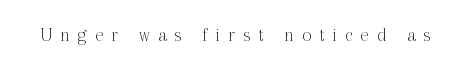
Q: Is the text bold? A: No.
Q: Is the text italic (slanted)? A: No, it is upright.
Q: Is the text underlined? A: No.
Q: Is the spacing between letters normal or unusually wide? A: Unusually wide.
